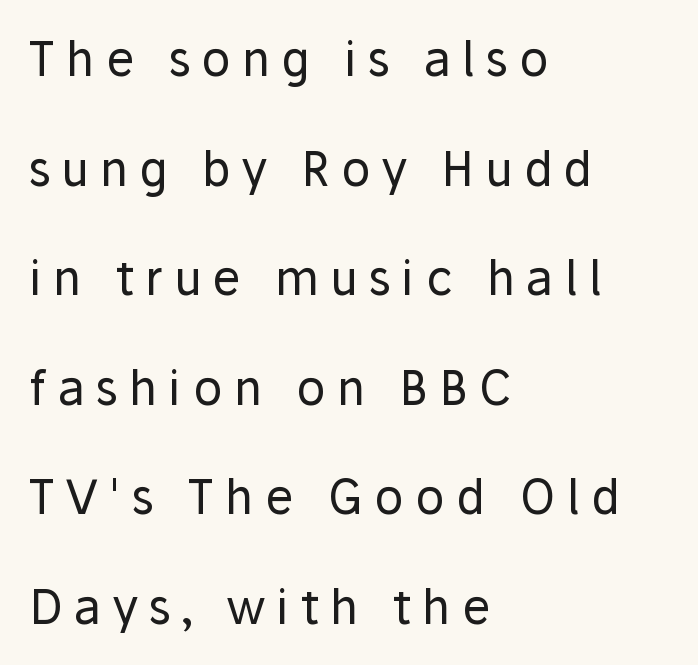
The image shows 47 px regular-weight sans-serif type, upright; set left-aligned, loose line spacing (2.33x), unusually wide letter spacing (+0.24 em), not underlined; low stroke contrast and a medium x-height.
